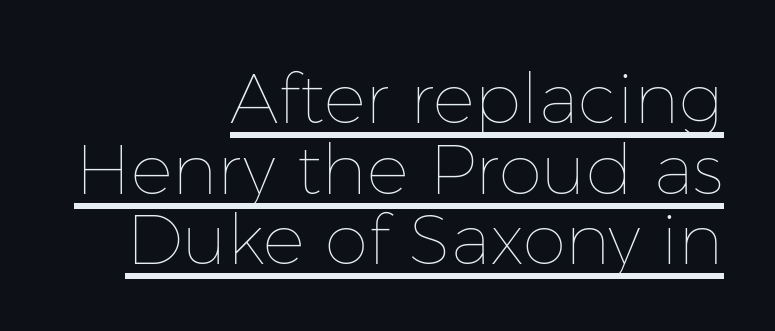
In designer terms, the underline attribute is active on this setting. These lines are set flush right with a ragged left edge. No chunkiness to these letters — they're not bold. There is no visible air inserted between adjacent glyphs. This sample trades vertical openness for compactness between lines.
